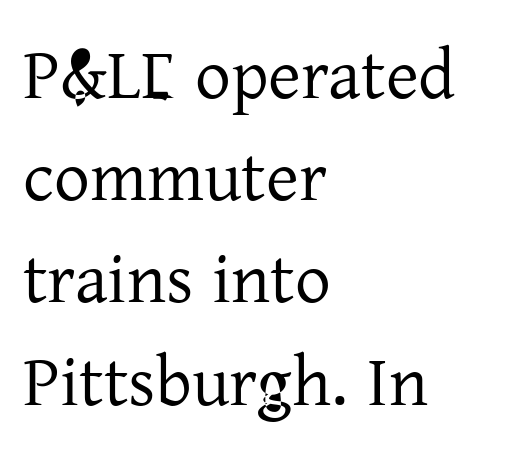
The image shows 71 px regular-weight serif type, upright; set left-aligned, normal line spacing (1.44x), normal letter spacing, not underlined; low stroke contrast and a medium x-height.
